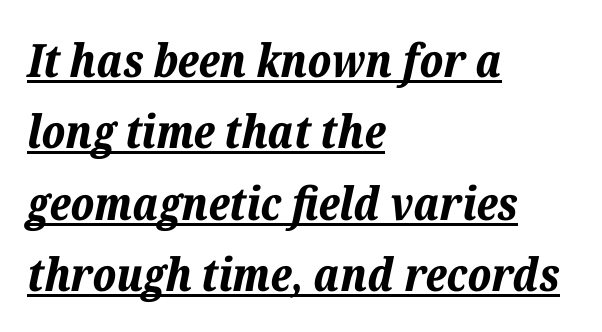
The lines are quadded left. This sample carries an underscore along the baseline area. This sample keeps an unexceptional amount of space between lines. Bold? Absolutely — the strokes are thick and heavy. There's an unmistakable incline to the writing here. This sample uses plain, unmodified letter spacing.
